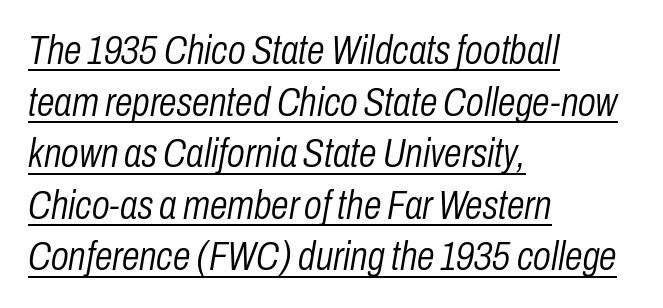
Q: Is the text bold? A: No.
Q: Is the text italic (slanted)? A: Yes, it leans right by about 10 degrees.
Q: Is the text underlined? A: Yes.
Q: How is the paragraph aligned? A: Left-aligned.
Q: Is the spacing between letters normal or unusually wide? A: Normal.
Q: Is the spacing between lines tight, normal or loose? A: Normal.
Q: Width (condensed, normal, or wide)? A: Condensed.
Q: Stroke contrast? A: Low.
Q: x-height? A: Medium.
Q: Monospaced? A: No.
